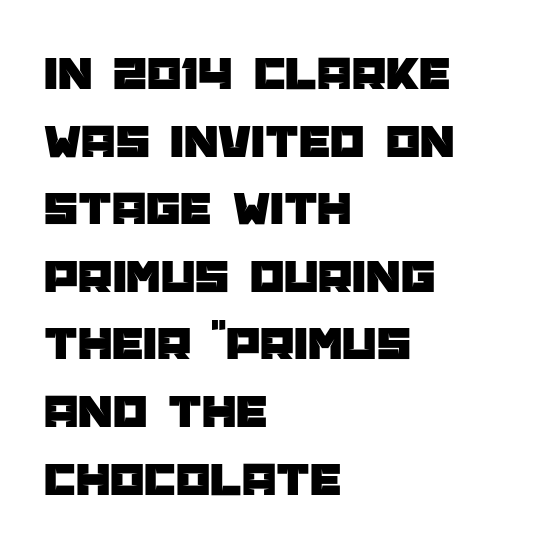
{"serif": "no", "italic": "no", "width": "normal", "stroke_contrast": "low", "x_height": "large", "monospaced": "no", "underline": "no", "align": "left", "line_spacing": "normal", "line_spacing_ratio": 1.38, "letter_spacing": "normal", "letter_spacing_em": 0.0, "glyph_px": 49}
